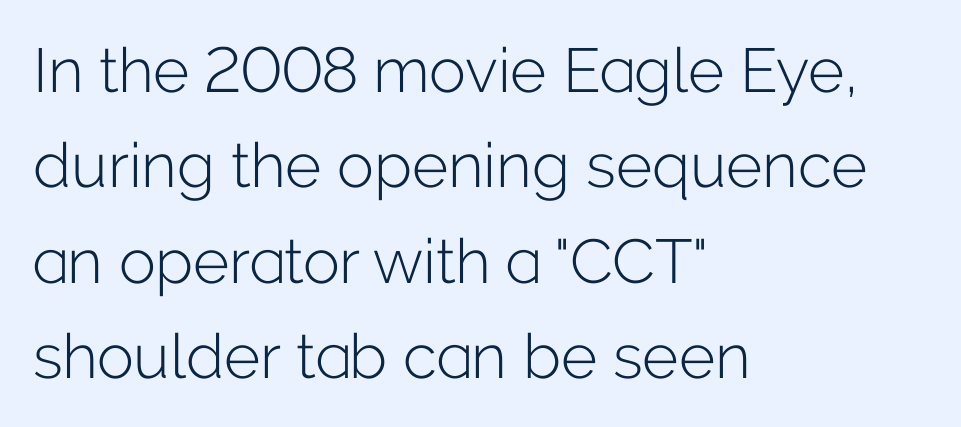
The image shows 62 px light sans-serif type, upright; set left-aligned, normal line spacing (1.54x), normal letter spacing, not underlined; low stroke contrast and a medium x-height.
